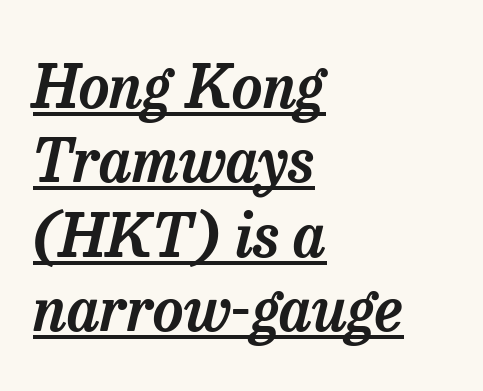
The image shows 60 px serif type, italic (leaning right); set left-aligned, line spacing 1.24x, normal letter spacing, underlined; low stroke contrast and a medium x-height.
